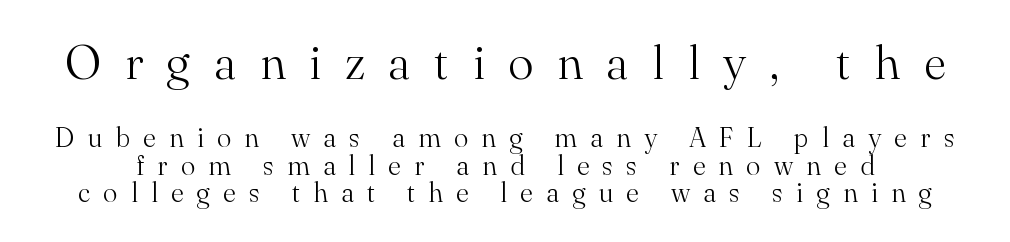
The image shows 48 px light serif type, upright; set tight line spacing (1.03x), unusually wide letter spacing (+0.49 em), not underlined; the first (top) block is 1.78x larger; medium stroke contrast and a small x-height.
